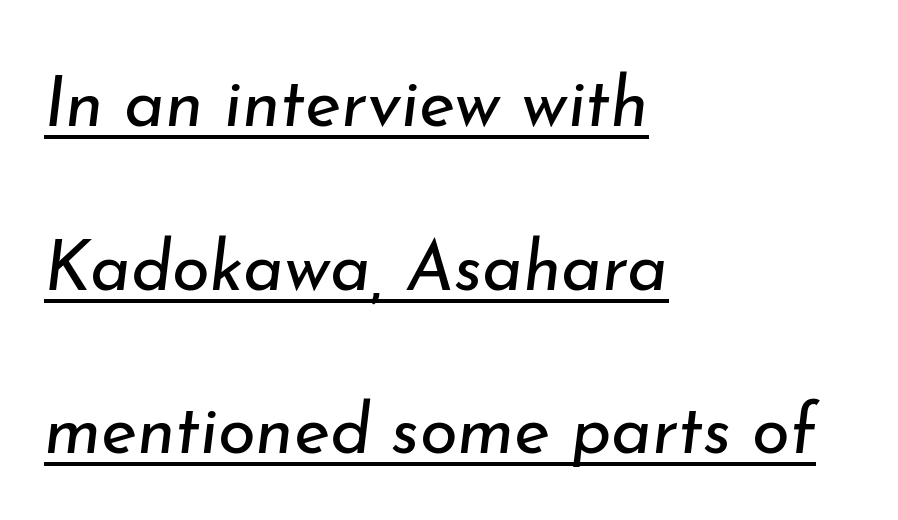
{"italic": "yes", "lean": "right", "slant_degrees": 7, "bold": "no", "weight": "regular", "width": "normal", "stroke_contrast": "low", "x_height": "small", "monospaced": "no", "underline": "yes", "align": "left", "line_spacing": "loose", "line_spacing_ratio": 2.37, "letter_spacing": "normal", "letter_spacing_em": 0.0, "glyph_px": 69}
